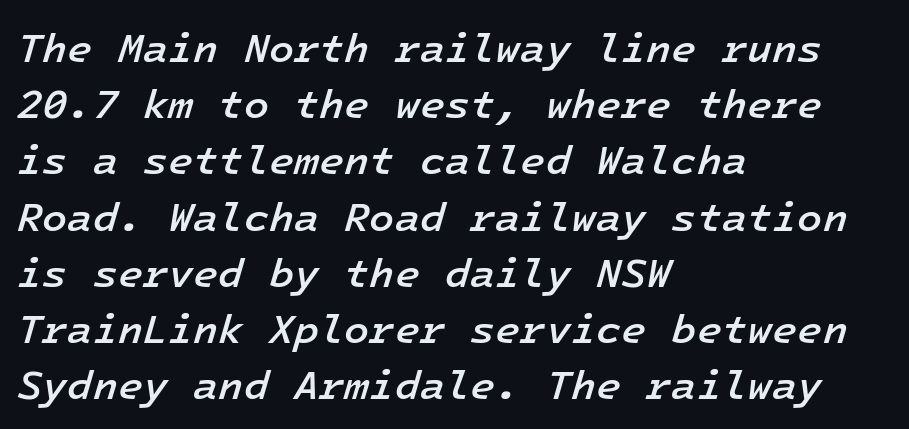
Q: Is the text bold? A: Semi-bold.
Q: Is the text italic (slanted)? A: Yes, it leans right by about 16 degrees.
Q: Is the text underlined? A: No.
Q: How is the paragraph aligned? A: Left-aligned.
Q: Is the spacing between letters normal or unusually wide? A: Normal.
Q: Is the spacing between lines tight, normal or loose? A: Normal.
Q: Width (condensed, normal, or wide)? A: Normal.
Q: Stroke contrast? A: Low.
Q: x-height? A: Medium.
Q: Monospaced? A: Yes.
